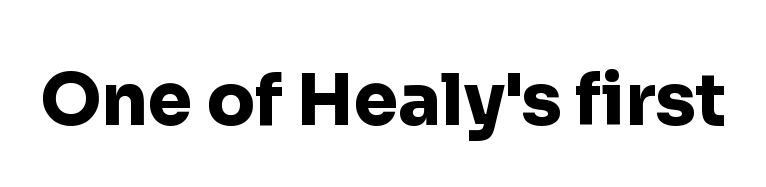
The image shows 71 px heavy sans-serif type, upright; set normal letter spacing, not underlined; low stroke contrast and a medium x-height.
